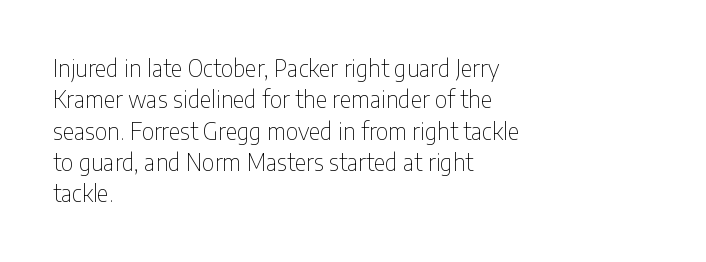
One glance says typical: line gaps are just what's usual. What stands out about the letter spacing? Nothing — it is the standard amount. This reads as an unemphasized weight, regular at the heaviest. The text block is weighted toward the left margin, trailing off unevenly rightward. Descender tails drop into unmarked territory. The specimen reads as upright at a glance.
